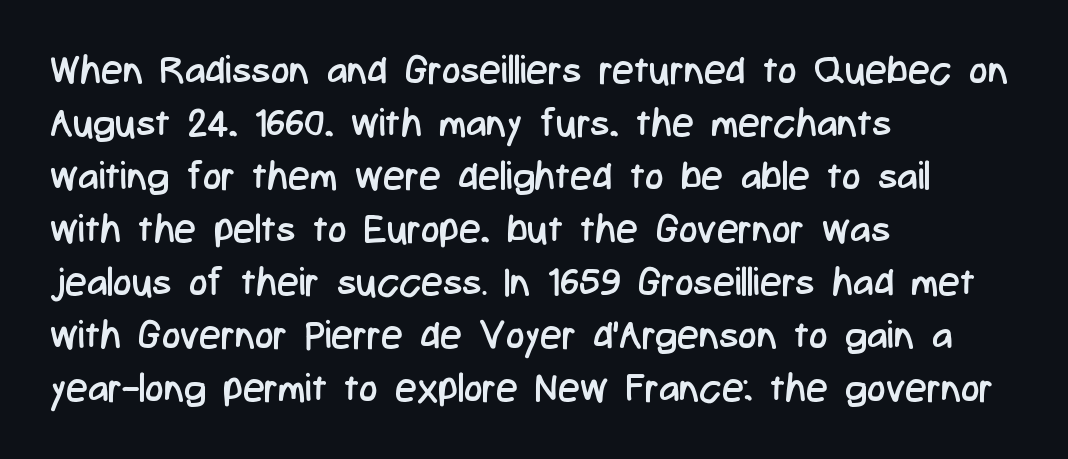
{"serif": "no", "italic": "no", "bold": "no", "weight": "regular", "width": "condensed", "stroke_contrast": "low", "x_height": "medium", "monospaced": "no", "underline": "no", "align": "left", "line_spacing": "normal", "line_spacing_ratio": 1.36, "letter_spacing": "normal", "letter_spacing_em": 0.0, "glyph_px": 39}
